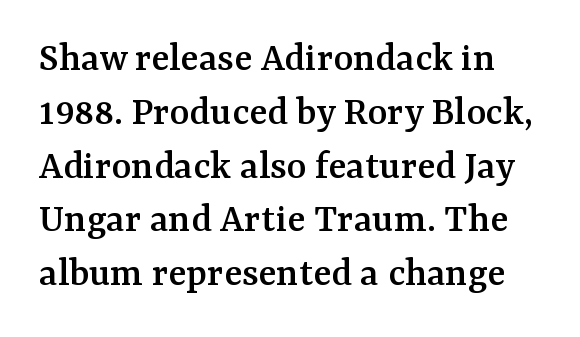
The image shows 42 px serif type, upright; set normal line spacing (1.28x), normal letter spacing, not underlined; medium stroke contrast and a medium x-height.
